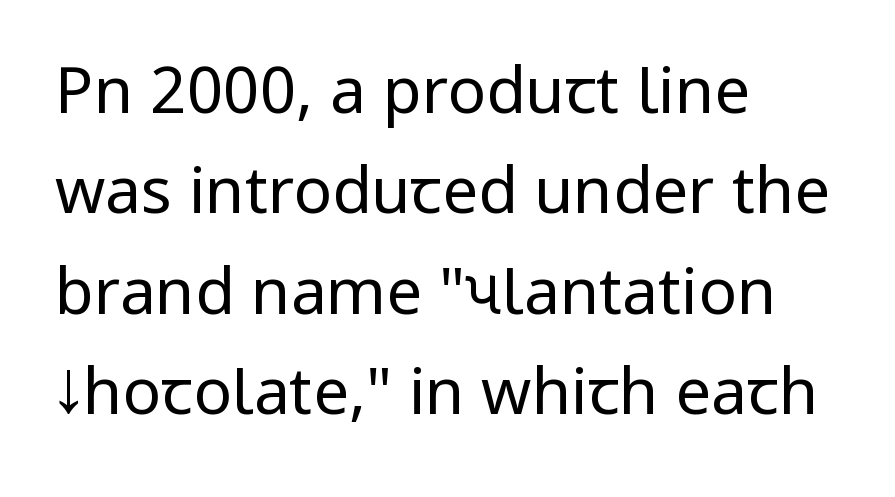
A typesetter would call this leading conventional body-copy spacing. The face used here is proportionally spaced, like ordinary book or web type. The rendering shows plain stroke endings on the letterforms — a sans-serif design. Compared with a centered layout, this one pins lines to the left instead.
